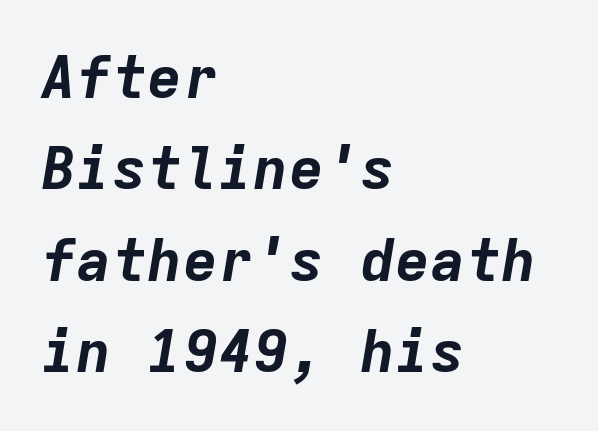
{"italic": "yes", "lean": "right", "slant_degrees": 9, "bold": "yes", "weight": "bold", "width": "normal", "stroke_contrast": "low", "x_height": "medium", "monospaced": "yes", "underline": "no", "align": "left", "line_spacing": "normal", "line_spacing_ratio": 1.55, "letter_spacing": "normal", "letter_spacing_em": 0.0, "glyph_px": 59}
